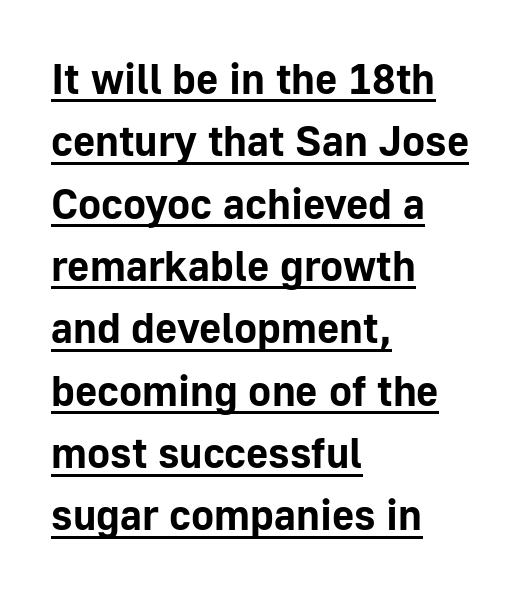
{"serif": "no", "italic": "no", "bold": "yes", "weight": "bold", "width": "normal", "stroke_contrast": "low", "x_height": "medium", "monospaced": "no", "underline": "yes", "align": "left", "line_spacing": "normal", "line_spacing_ratio": 1.45, "letter_spacing": "normal", "letter_spacing_em": 0.0, "glyph_px": 43}
